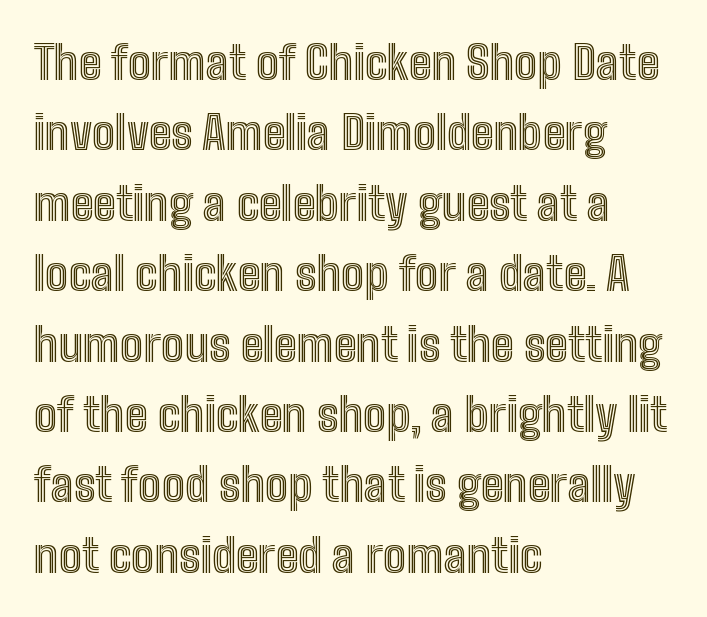
The image shows 46 px condensed type, upright; set left-aligned, normal line spacing (1.53x), normal letter spacing, not underlined; a medium x-height.
